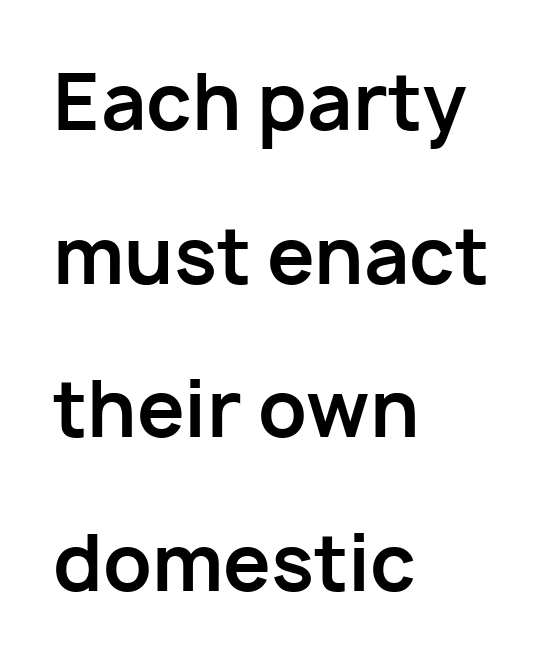
The image shows 76 px bold sans-serif type, upright; set left-aligned, loose line spacing (2.02x), normal letter spacing, not underlined; low stroke contrast and a medium x-height.
